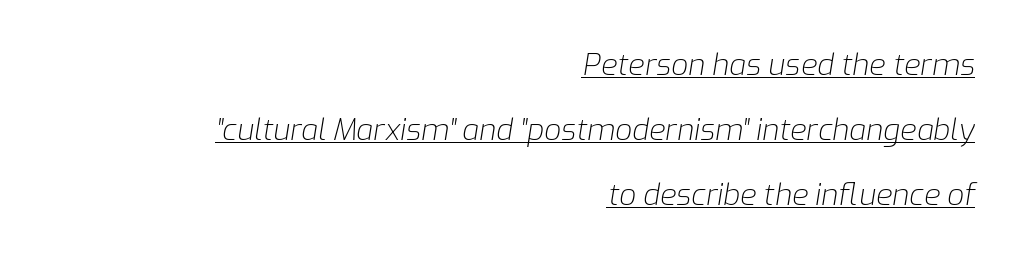
The image shows 30 px light type, italic (leaning right); set right-aligned, loose line spacing (2.16x), normal letter spacing, underlined; low stroke contrast and a medium x-height.
